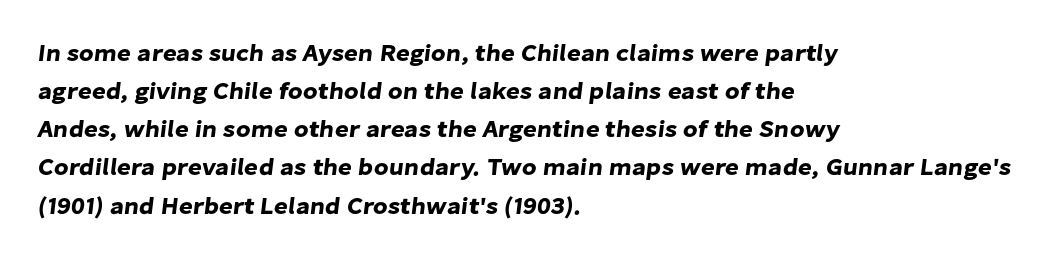
{"underline": "no", "align": "left", "line_spacing": "normal", "line_spacing_ratio": 1.59, "letter_spacing": "normal", "letter_spacing_em": 0.0, "glyph_px": 24}
